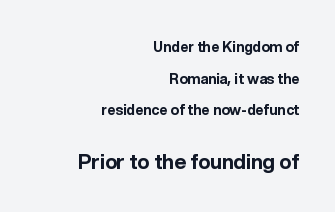
Its strokes are broad and dark, the hallmark of bold type. Larger block? The one below; the one above is distinctly smaller. The string is rendered with underlining switched off. Notice how the stems are strictly vertical — no italics here. Which margin do the lines hug? The right one — the left edge is uneven. Is there much room between lines? Yes — plenty of vertical air separates them.
